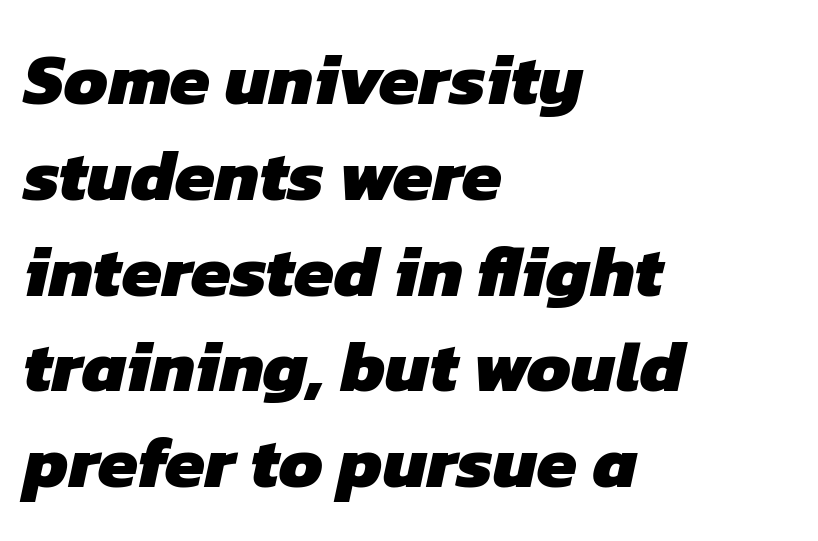
The image shows 72 px heavy sans-serif type; set left-aligned, normal line spacing (1.33x), normal letter spacing, not underlined; low stroke contrast and a medium x-height.
